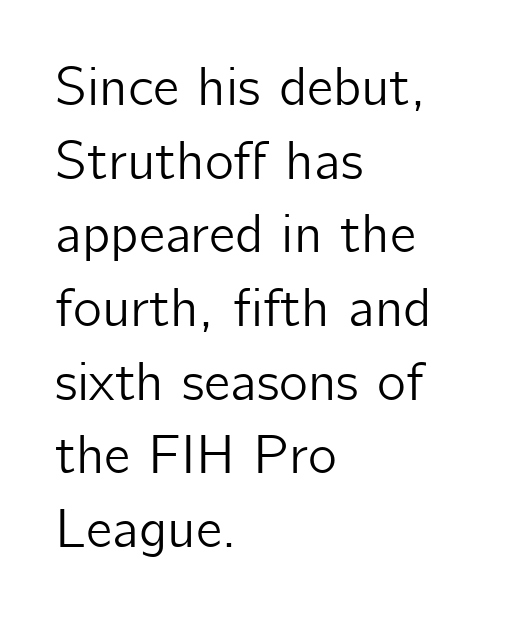
{"serif": "no", "italic": "no", "width": "normal", "stroke_contrast": "low", "x_height": "medium", "monospaced": "no", "underline": "no", "align": "left", "line_spacing": "normal", "line_spacing_ratio": 1.34, "letter_spacing": "normal", "letter_spacing_em": 0.0, "glyph_px": 55}
